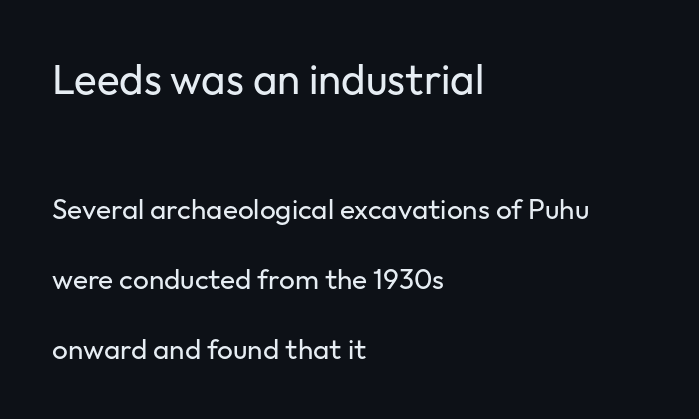
Typeset ragged right — the left edge is the straight one. How would I describe the line gaps? Wide and relaxed. This sample has the flowing, uneven cadence of proportional lettering. Descenders hang freely into open space. Type style note: lacks serifs.
